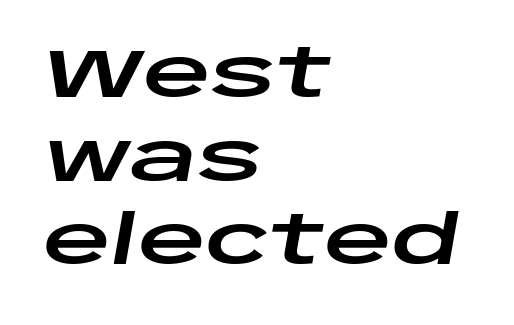
The paragraph has a hard left edge and a soft right edge. Normally led — the rows are evenly, conventionally spaced. How are the letters spaced? Ordinarily, with no added tracking. Here the designer chose a conventional face with non-uniform glyph widths. Emphasis-style slanted type is in use.
